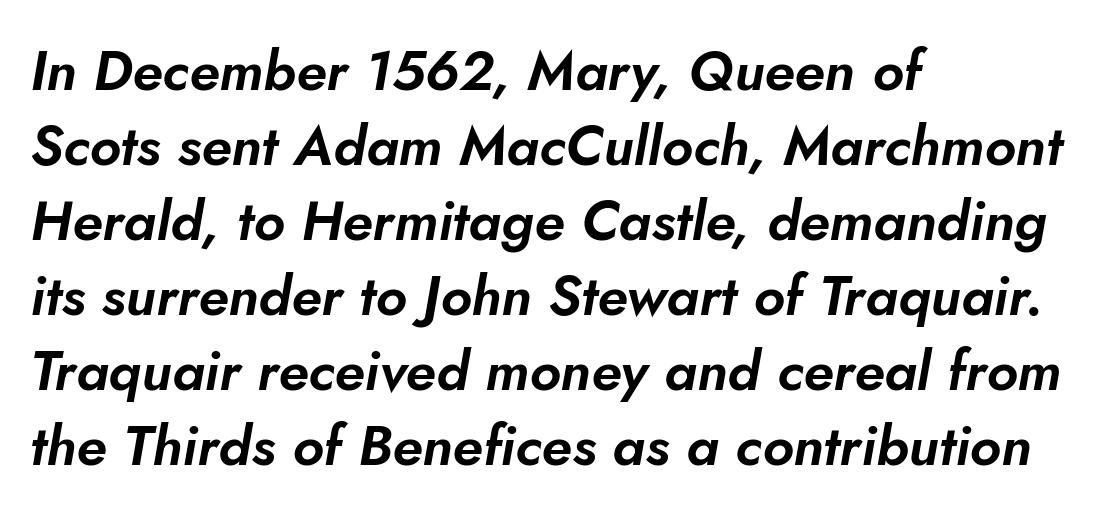
{"italic": "yes", "lean": "right", "slant_degrees": 5, "width": "normal", "stroke_contrast": "low", "x_height": "small", "monospaced": "no", "underline": "no", "align": "left", "line_spacing": "normal", "line_spacing_ratio": 1.34, "letter_spacing": "normal", "letter_spacing_em": 0.0, "glyph_px": 56}
